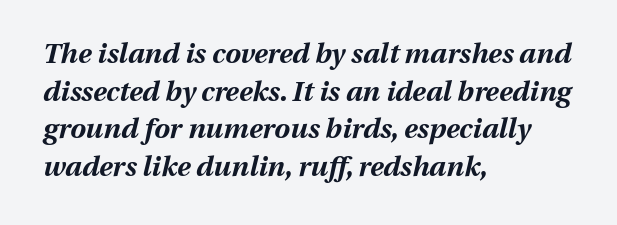
Chunky letters — that's bold for sure. Students, observe: this is what conventionally led text looks like. The specimen omits any rule beneath the text block's lines. Slant detected: the letters are inclined.
